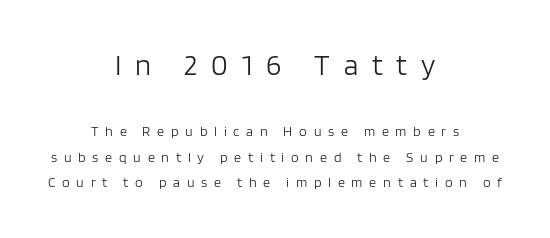
The image shows 29 px light sans-serif type, upright; set centered, line spacing 1.8x, unusually wide letter spacing (+0.48 em), not underlined; the first (top) block is 2.07x larger; low stroke contrast and a large x-height.
